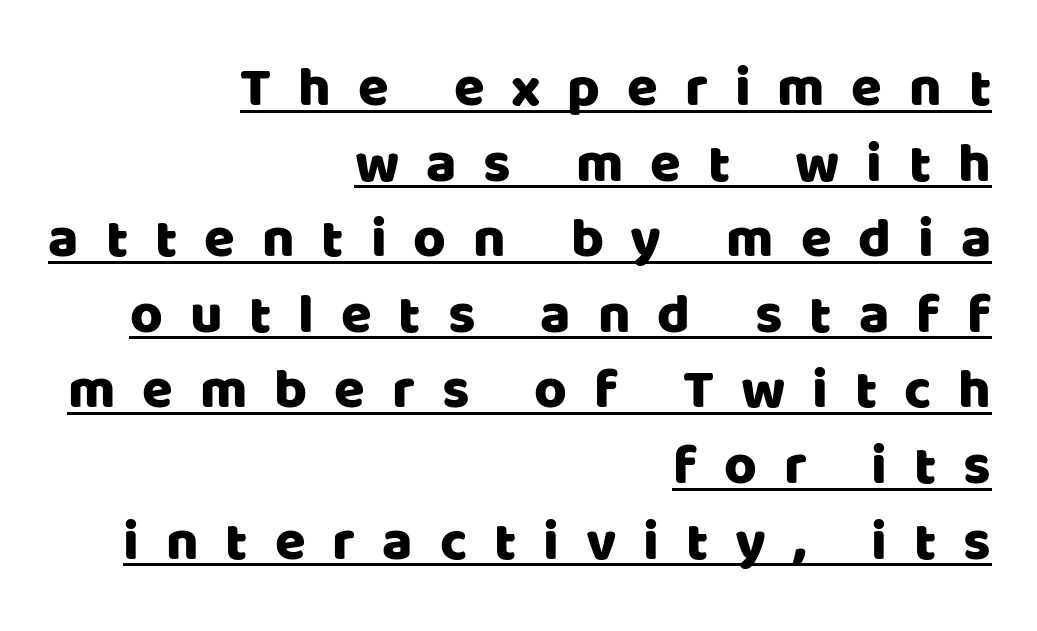
Short and long lines alike share a common ending point at right. What stands out about the letter spacing? Its width — letters are far apart. Tall strokes in this sample are plumb rather than angled. Is this a sans? Yes — the strokes have no serifs. Underline: present.
